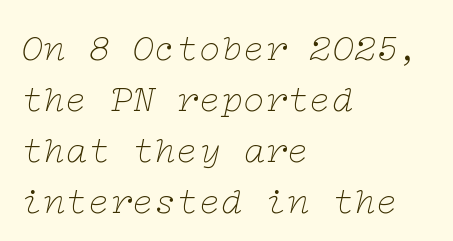
Observe the ordinary spacing: letters are neighbours, not strangers. A bare baseline throughout the passage. Designer's note — italics engaged. Alignment: flush left. Interline gaps are of average width in this sample. The rendering shows small feet on the letterforms — a serif design.
